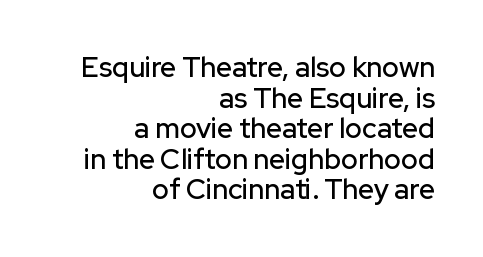
Q: Is the text italic (slanted)? A: No, it is upright.
Q: Is the typeface a serif or a sans-serif typeface? A: Sans-serif.
Q: Is the text underlined? A: No.
Q: How is the paragraph aligned? A: Right-aligned.
Q: Is the spacing between letters normal or unusually wide? A: Normal.
Q: Is the spacing between lines tight, normal or loose? A: Tight.
Q: Width (condensed, normal, or wide)? A: Normal.
Q: Stroke contrast? A: Low.
Q: x-height? A: Medium.
Q: Monospaced? A: No.
